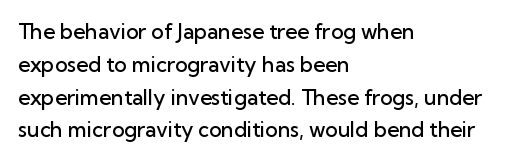
The image shows 21 px text type, upright; set left-aligned, normal line spacing (1.56x), normal letter spacing, not underlined.
